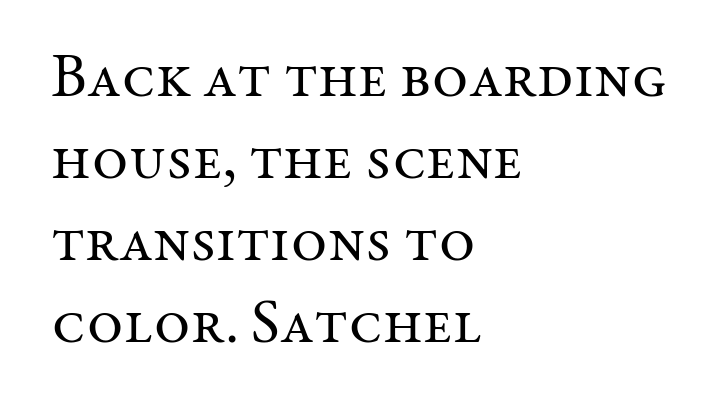
Leading matches the norm, producing a regular column. The letters stand straight up with perfectly vertical stems. In terms of letterspacing, this is plain default setting. Visually the block forms a straight wall on the left and a jagged coastline on the right.
